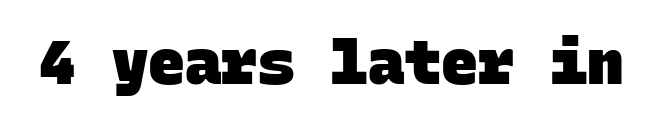
Q: Is the text bold? A: Yes.
Q: Is the typeface a serif or a sans-serif typeface? A: Sans-serif.
Q: Is the text underlined? A: No.
Q: Is the spacing between letters normal or unusually wide? A: Normal.
Q: Width (condensed, normal, or wide)? A: Normal.
Q: Stroke contrast? A: Low.
Q: x-height? A: Large.
Q: Monospaced? A: Yes.
